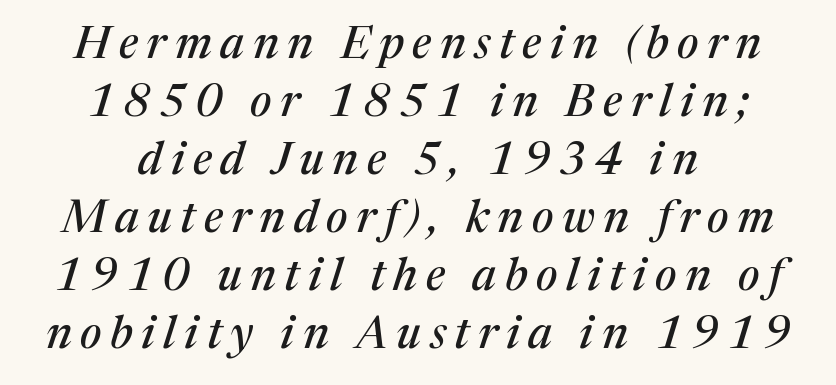
The lines sit at an ordinary, default distance from one another. A typesetter would mark this as italic. The foot of each line stays bare and open. Little horizontal feet cap the strokes, marking this as serif type.
